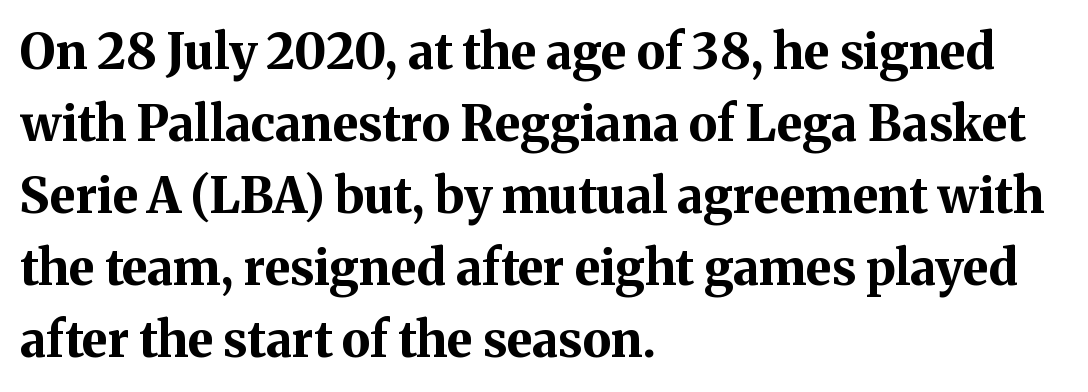
The image shows 49 px bold serif type, upright; set left-aligned, normal line spacing (1.47x), normal letter spacing, not underlined; medium stroke contrast and a medium x-height.
